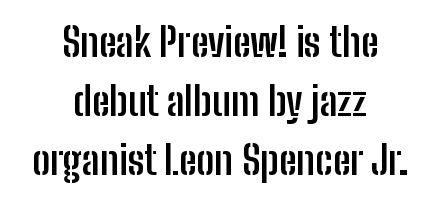
{"serif": "no", "italic": "no", "bold": "yes", "weight": "semibold", "width": "condensed", "stroke_contrast": "low", "x_height": "medium", "monospaced": "no", "underline": "no", "align": "center", "line_spacing": "normal", "line_spacing_ratio": 1.47, "letter_spacing": "normal", "letter_spacing_em": 0.0, "glyph_px": 40}
